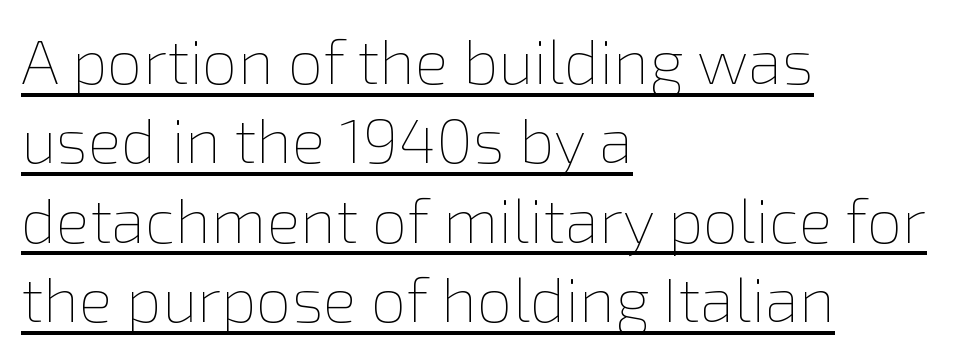
The image shows 63 px thin type, upright; set left-aligned, normal line spacing (1.26x), normal letter spacing, underlined; a medium x-height.
